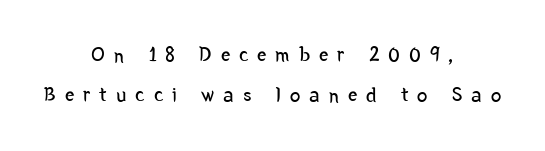
{"italic": "no", "bold": "no", "underline": "no", "align": "center", "line_spacing": "loose", "line_spacing_ratio": 1.92, "letter_spacing": "wide", "letter_spacing_em": 0.43, "glyph_px": 21}
